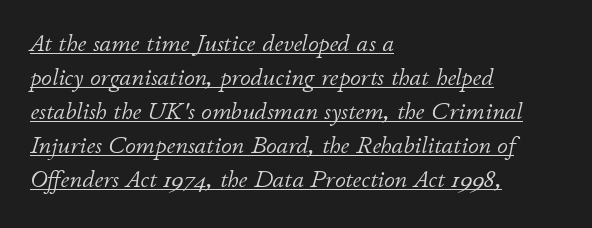
Q: Is the text bold? A: No.
Q: Is the text italic (slanted)? A: Yes, it leans right by about 11 degrees.
Q: Is the text underlined? A: Yes.
Q: How is the paragraph aligned? A: Left-aligned.
Q: Is the spacing between letters normal or unusually wide? A: Normal.
Q: Is the spacing between lines tight, normal or loose? A: Normal.
